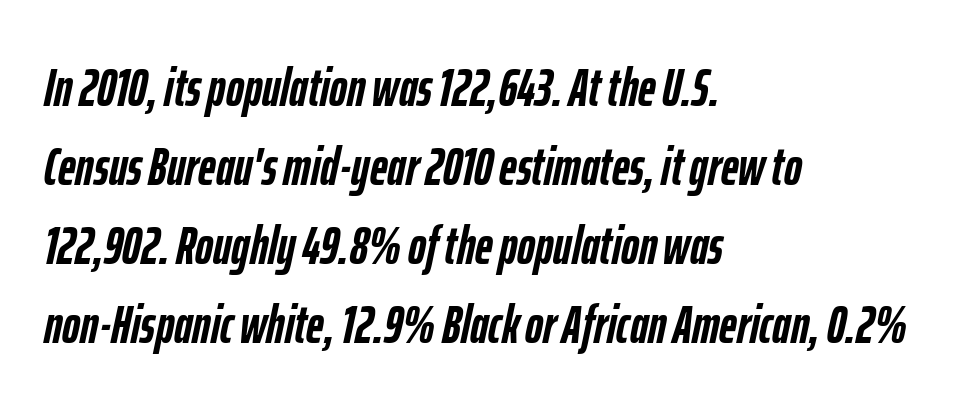
The rendering uses natural spacing where letterforms have individual widths. Underlining? Definitely not there. Typesetter's note: full bold, strokes at maximum text heaviness. The letters are slanted; this is an italic face. Layout note: lines flush left.
